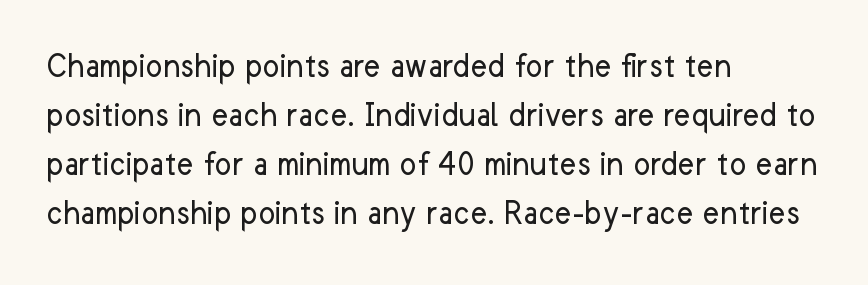
{"serif": "no", "italic": "no", "bold": "no", "weight": "regular", "width": "normal", "stroke_contrast": "low", "x_height": "medium", "monospaced": "no", "underline": "no", "align": "left", "line_spacing": "normal", "line_spacing_ratio": 1.36, "letter_spacing": "normal", "letter_spacing_em": 0.0, "glyph_px": 36}
